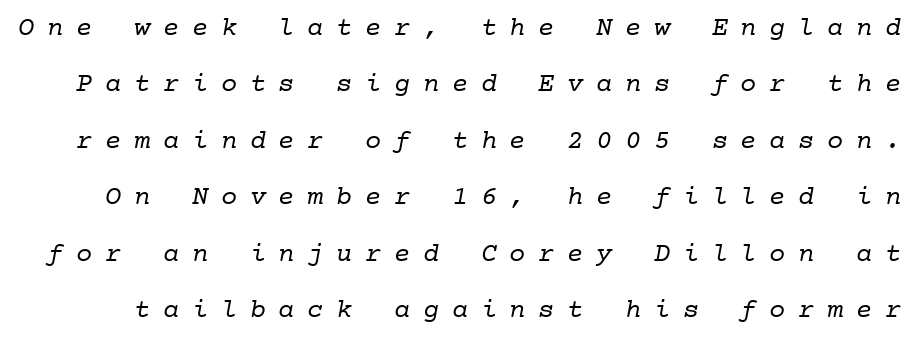
The image shows 27 px text type; set loose line spacing (2.09x), unusually wide letter spacing (+0.47 em), not underlined.
